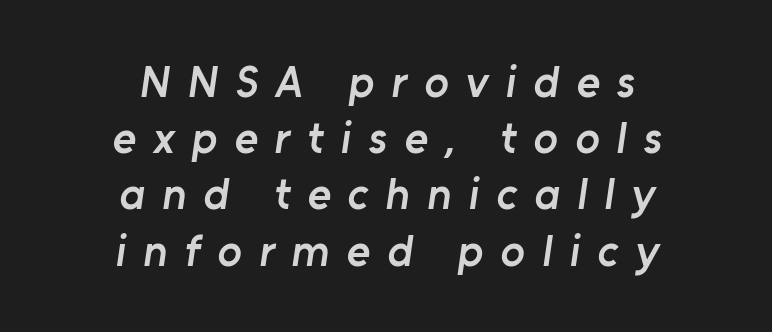
Q: Is the text bold? A: Semi-bold.
Q: Is the typeface a serif or a sans-serif typeface? A: Sans-serif.
Q: Is the text underlined? A: No.
Q: How is the paragraph aligned? A: Centered.
Q: Is the spacing between letters normal or unusually wide? A: Unusually wide.
Q: Is the spacing between lines tight, normal or loose? A: Normal.
Q: Width (condensed, normal, or wide)? A: Normal.
Q: Stroke contrast? A: Low.
Q: x-height? A: Medium.
Q: Monospaced? A: No.
